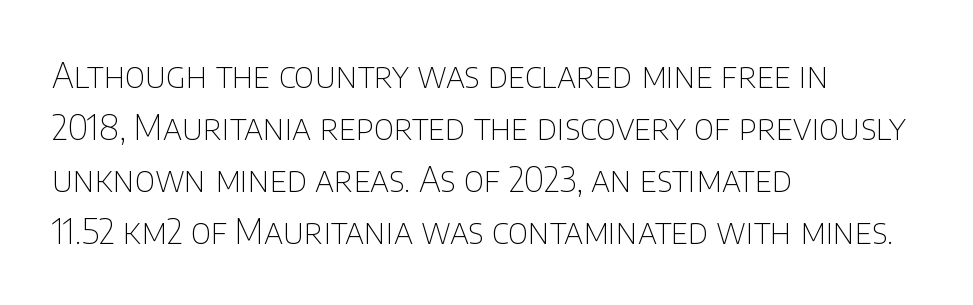
Q: Is the text bold? A: No.
Q: Is the text italic (slanted)? A: No, it is upright.
Q: Is the typeface a serif or a sans-serif typeface? A: Sans-serif.
Q: Is the text underlined? A: No.
Q: How is the paragraph aligned? A: Left-aligned.
Q: Is the spacing between letters normal or unusually wide? A: Normal.
Q: Is the spacing between lines tight, normal or loose? A: Normal.
Q: Width (condensed, normal, or wide)? A: Normal.
Q: Stroke contrast? A: Low.
Q: x-height? A: Large.
Q: Monospaced? A: No.
